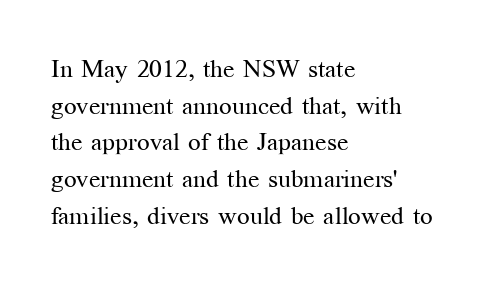
Q: Is the text bold? A: No.
Q: Is the text italic (slanted)? A: No, it is upright.
Q: Is the text underlined? A: No.
Q: How is the paragraph aligned? A: Left-aligned.
Q: Is the spacing between letters normal or unusually wide? A: Normal.
Q: Is the spacing between lines tight, normal or loose? A: Normal.
